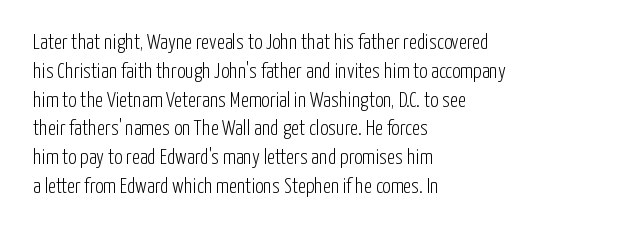
The image shows 21 px text type, upright; set left-aligned, normal line spacing (1.37x), normal letter spacing, not underlined.
